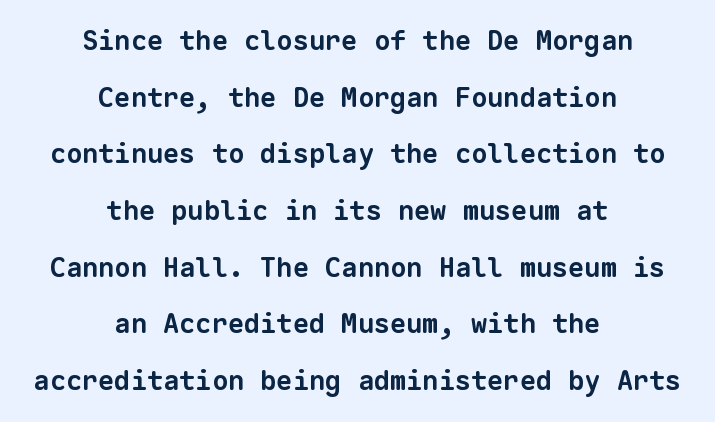
The image shows 27 px bold type; set centered, loose line spacing (2.1x), normal letter spacing, not underlined.
